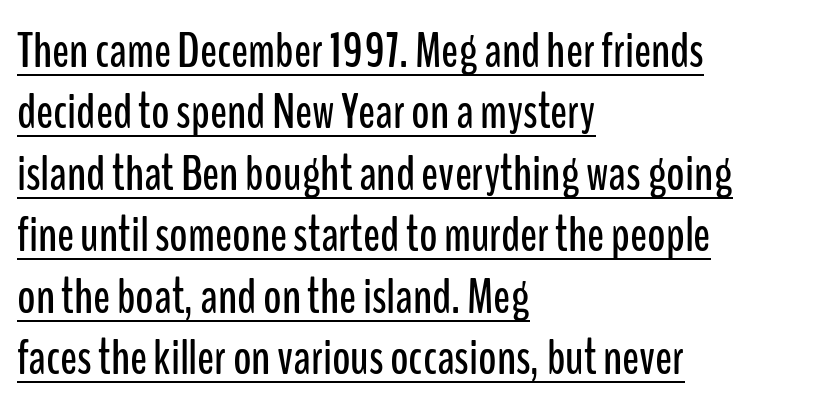
The rendering anchors every line to the left-hand side. The passage shown is typeset with a sans-serif family. Quick note: not italic, upright. Here the glyphs are tracked normally, forming tight word shapes.
